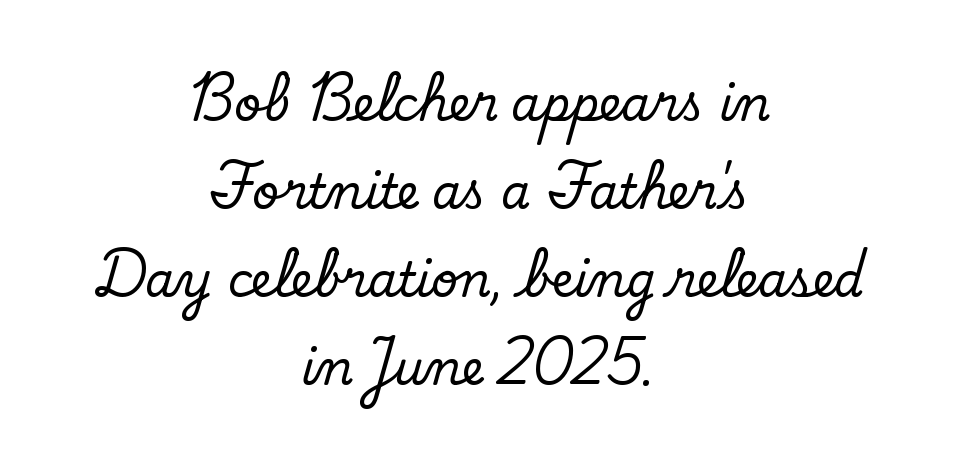
Are there feet on the stems? There are — it's a serif. Where is the straight margin? There isn't one; the lines are centered. The letters advance in unequal steps, a hallmark of proportional type. Inter-character spacing is left at the font's built-in metrics. Underline: absent.
